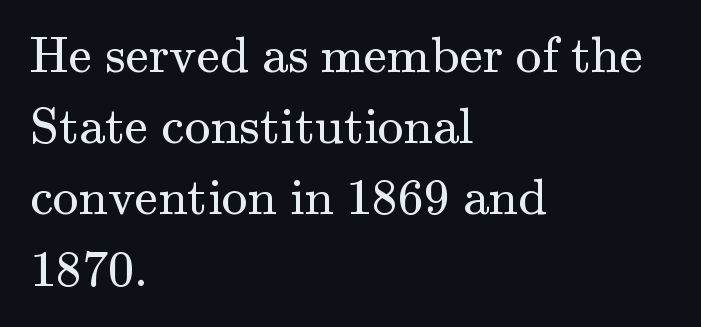
Q: Is the text bold? A: No.
Q: Is the text italic (slanted)? A: No, it is upright.
Q: Is the typeface a serif or a sans-serif typeface? A: Serif.
Q: Is the text underlined? A: No.
Q: How is the paragraph aligned? A: Left-aligned.
Q: Is the spacing between letters normal or unusually wide? A: Normal.
Q: Is the spacing between lines tight, normal or loose? A: Normal.
Q: Width (condensed, normal, or wide)? A: Normal.
Q: Stroke contrast? A: Medium.
Q: x-height? A: Small.
Q: Monospaced? A: No.
